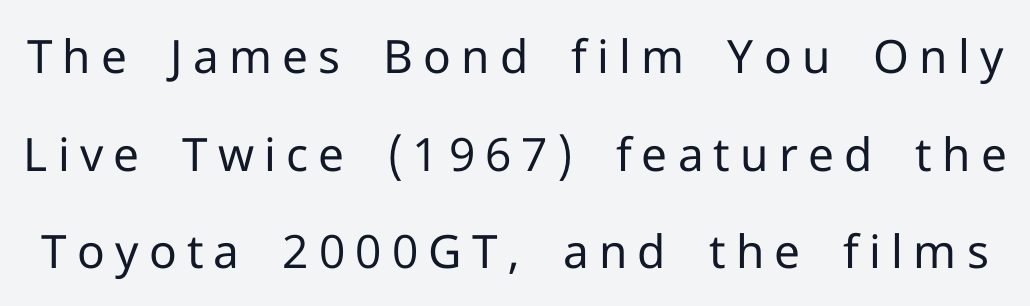
{"serif": "no", "italic": "no", "bold": "no", "weight": "regular", "width": "normal", "stroke_contrast": "low", "x_height": "medium", "monospaced": "no", "underline": "no", "line_spacing": "loose", "line_spacing_ratio": 2.12, "letter_spacing": "wide", "letter_spacing_em": 0.22, "glyph_px": 46}
